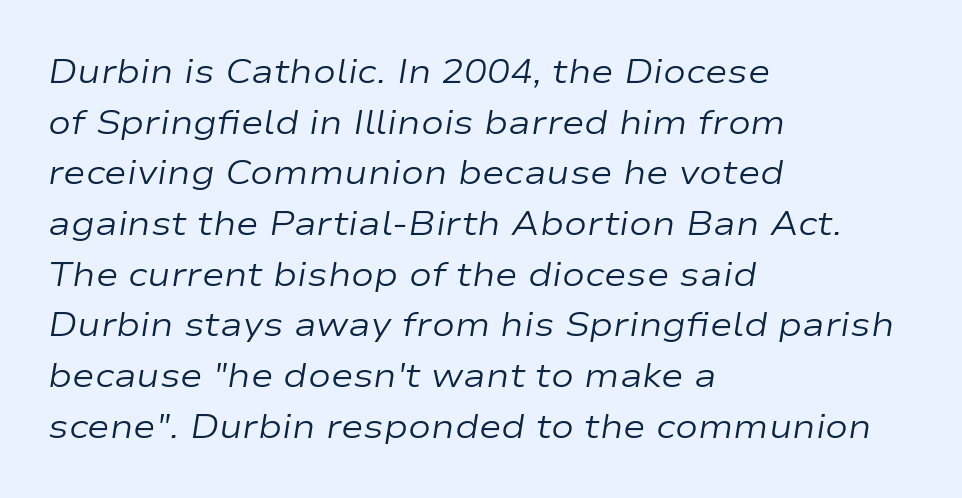
Short note: letters normally spaced. The lettering tilts uniformly, giving the passage an italic look. Heaviness? Minimal to ordinary, like unemphasized prose. This rendering uses left alignment, leaving the right contour irregular. A typesetter would call this leading conventional body-copy spacing.
